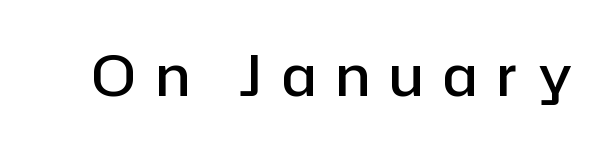
What stands out about the letter spacing? Its width — letters are far apart. Students, this is semibold: more ink than regular, less than bold. Letterform terminals end flat and unadorned throughout the passage. Just letters on the line, the space beneath them empty. A roman cut, with each character standing at attention.
